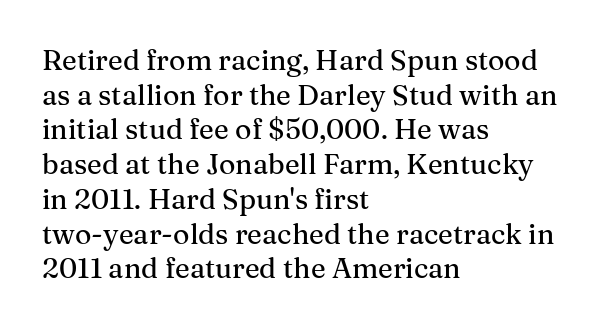
Q: Is the text italic (slanted)? A: No, it is upright.
Q: Is the typeface a serif or a sans-serif typeface? A: Serif.
Q: Is the text underlined? A: No.
Q: How is the paragraph aligned? A: Left-aligned.
Q: Is the spacing between letters normal or unusually wide? A: Normal.
Q: Width (condensed, normal, or wide)? A: Normal.
Q: Stroke contrast? A: Medium.
Q: x-height? A: Medium.
Q: Monospaced? A: No.
